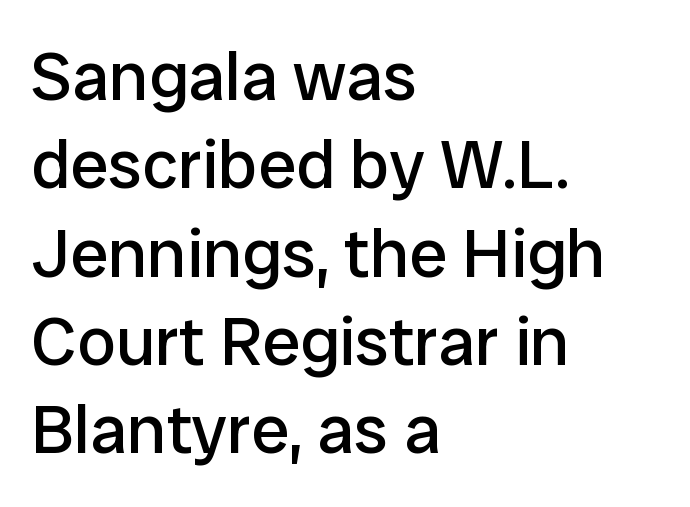
Q: Is the text bold? A: No.
Q: Is the text italic (slanted)? A: No, it is upright.
Q: Is the typeface a serif or a sans-serif typeface? A: Sans-serif.
Q: Is the text underlined? A: No.
Q: How is the paragraph aligned? A: Left-aligned.
Q: Is the spacing between letters normal or unusually wide? A: Normal.
Q: Is the spacing between lines tight, normal or loose? A: Normal.
Q: Width (condensed, normal, or wide)? A: Normal.
Q: Stroke contrast? A: Low.
Q: x-height? A: Medium.
Q: Monospaced? A: No.
